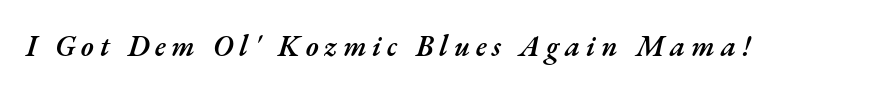
Emphasis-style slanted type is in use. The face used here is proportionally spaced, like ordinary book or web type. On the weight axis this lands at semibold, roughly 600. Only glyphs here, with clear space below each row. The letterforms stand isolated, each surrounded by extra space.
